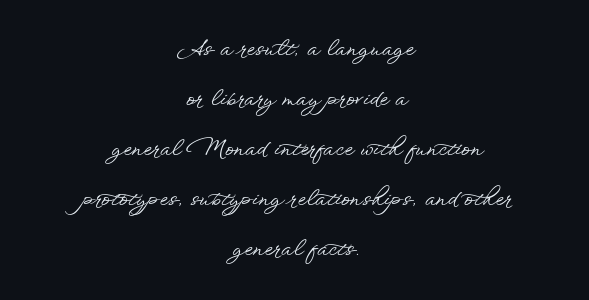
Q: Is the text italic (slanted)? A: Yes.
Q: Is the text underlined? A: No.
Q: How is the paragraph aligned? A: Centered.
Q: Is the spacing between letters normal or unusually wide? A: Normal.
Q: Is the spacing between lines tight, normal or loose? A: Loose.
